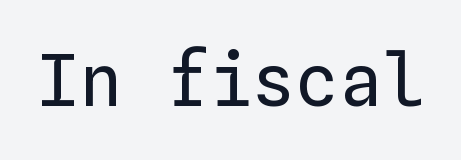
Q: Is the text bold? A: No.
Q: Is the text italic (slanted)? A: No, it is upright.
Q: Is the text underlined? A: No.
Q: Is the spacing between letters normal or unusually wide? A: Normal.
Q: Width (condensed, normal, or wide)? A: Normal.
Q: Stroke contrast? A: Low.
Q: x-height? A: Medium.
Q: Monospaced? A: Yes.
